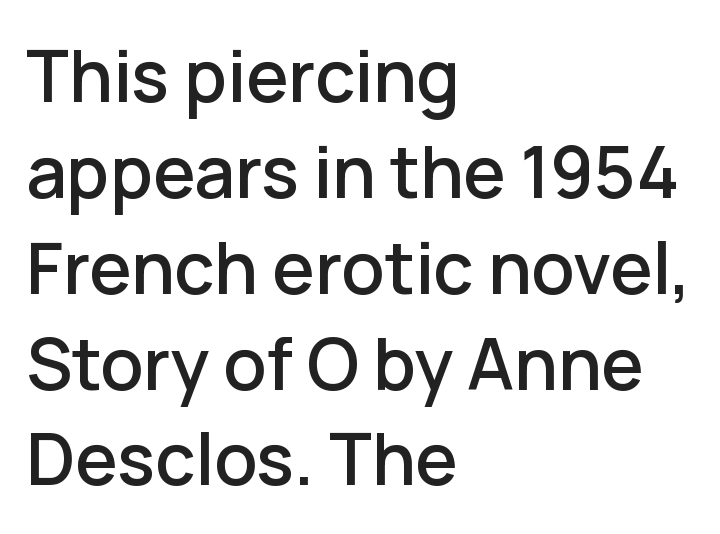
Looks like regular typesetting: each glyph gets only the width it needs. Type style note: lacks serifs. Underline: absent. Each line starts at the same left margin while the right side varies. The block of text has a typical density, with ordinary space between rows. The rendering keeps characters at their native spacing.
